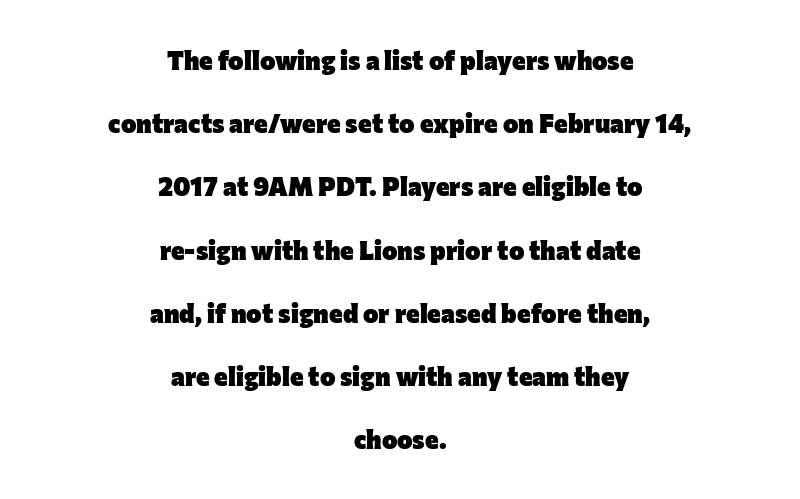
{"italic": "no", "bold": "yes", "underline": "no", "align": "center", "line_spacing": "loose", "line_spacing_ratio": 2.43, "letter_spacing": "normal", "letter_spacing_em": 0.0, "glyph_px": 26}
